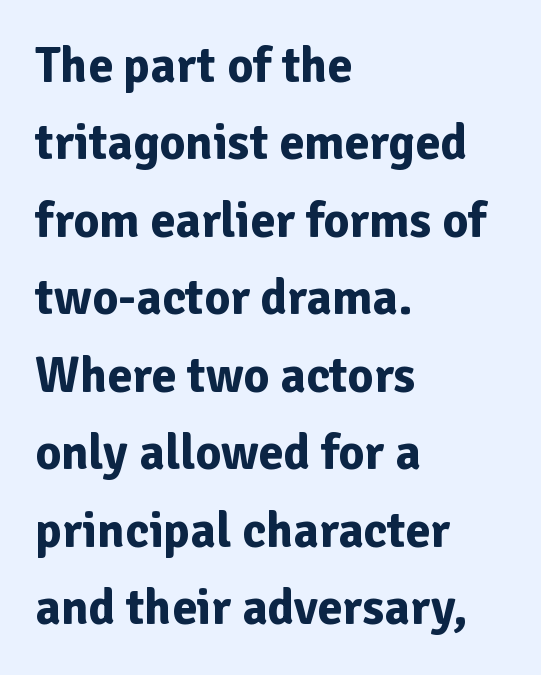
Q: Is the text bold? A: Yes.
Q: Is the text italic (slanted)? A: No, it is upright.
Q: Is the typeface a serif or a sans-serif typeface? A: Sans-serif.
Q: Is the text underlined? A: No.
Q: How is the paragraph aligned? A: Left-aligned.
Q: Is the spacing between letters normal or unusually wide? A: Normal.
Q: Is the spacing between lines tight, normal or loose? A: Normal.
Q: Width (condensed, normal, or wide)? A: Normal.
Q: Stroke contrast? A: Low.
Q: x-height? A: Medium.
Q: Monospaced? A: No.
